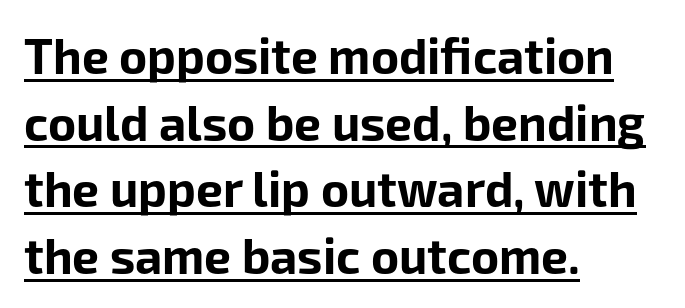
{"serif": "no", "italic": "no", "bold": "yes", "weight": "bold", "width": "normal", "stroke_contrast": "low", "x_height": "medium", "monospaced": "no", "underline": "yes", "align": "left", "line_spacing": "normal", "line_spacing_ratio": 1.39, "letter_spacing": "normal", "letter_spacing_em": 0.0, "glyph_px": 48}
